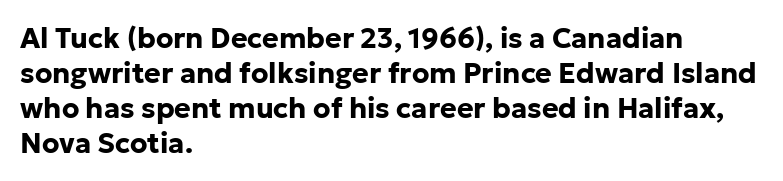
{"serif": "no", "italic": "no", "bold": "yes", "weight": "bold", "width": "normal", "stroke_contrast": "low", "x_height": "medium", "monospaced": "no", "underline": "no", "align": "left", "line_spacing": "normal", "line_spacing_ratio": 1.25, "letter_spacing": "normal", "letter_spacing_em": 0.0, "glyph_px": 28}
